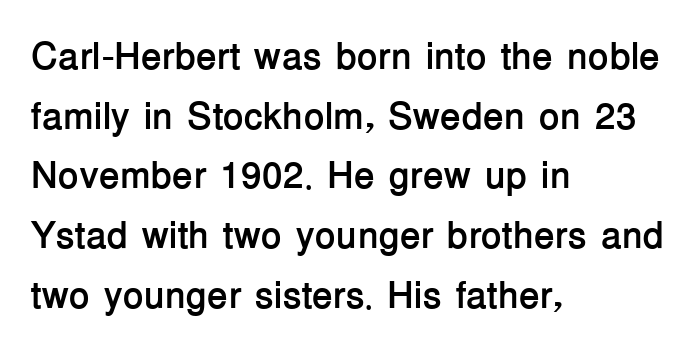
To sum up the face: it is a sans, with no serifs. Every letter is thick-stroked: bold, no question. Every character sits straight up, as roman type does. Clear beneath every line of the passage. These lines are rendered in a variable-pitch font. Compared with typical paragraphs, the rows here are spaced about the same.
